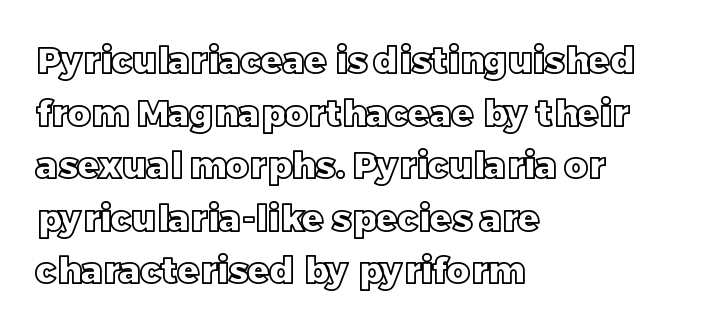
Varying glyph widths throughout — classic text-font behaviour. Rendered with straight, roman letterforms. Plain, unruled lines of type. All the whitespace from short lines collects on the right. Students, note that the glyphs here touch the page at normal intervals. Normally led — the rows are evenly, conventionally spaced.
